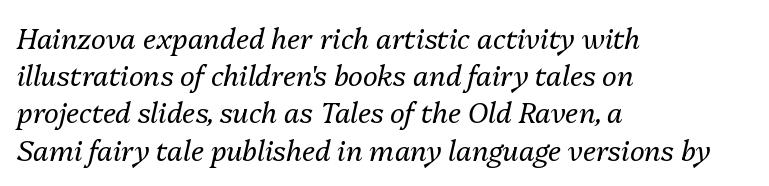
This sample uses plain, unmodified letter spacing. Unbolded letterforms with no extra heft. This block has exactly the height ordinary leading produces. The compositor pushed each line to the left boundary.
